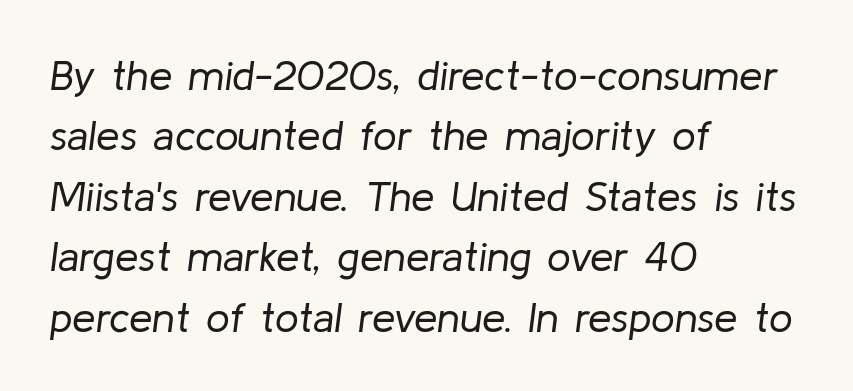
Q: Is the text bold? A: No.
Q: Is the text italic (slanted)? A: Yes, it leans right by about 8 degrees.
Q: Is the text underlined? A: No.
Q: How is the paragraph aligned? A: Left-aligned.
Q: Is the spacing between letters normal or unusually wide? A: Normal.
Q: Is the spacing between lines tight, normal or loose? A: Normal.
Q: Width (condensed, normal, or wide)? A: Normal.
Q: Stroke contrast? A: Low.
Q: x-height? A: Medium.
Q: Monospaced? A: No.
